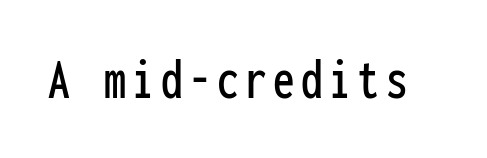
The characters display no serif detailing; their extremities are plain. These lines are rendered in a fixed-pitch font. Underlining? Definitely not there. Notice how the stems are strictly vertical — no italics here.
